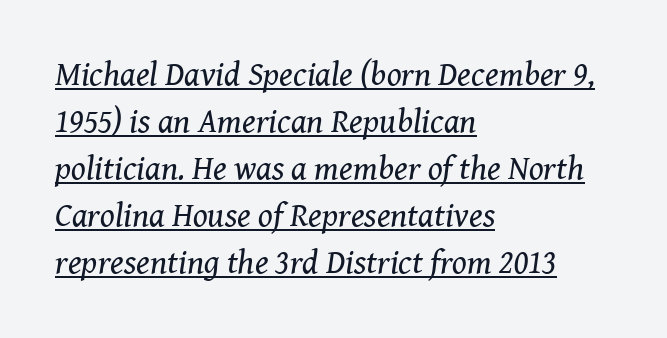
This rendering features underlined lettering. Characters are canted at an angle relative to the baseline's perpendicular. You can tell from the footed stems that serif type was used. Summary of vertical rhythm: regular, with standard interline spacing. These lines stack with their left ends in a neat column. Words appear dense and cohesive because spacing is normal.
